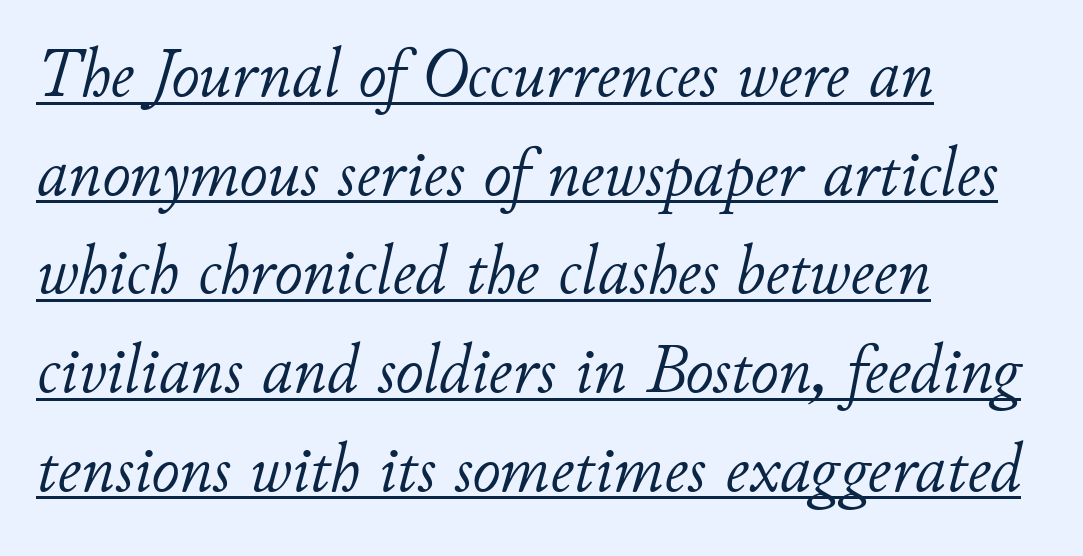
Q: Is the text bold? A: No.
Q: Is the text italic (slanted)? A: Yes, it leans right by about 11 degrees.
Q: Is the text underlined? A: Yes.
Q: How is the paragraph aligned? A: Left-aligned.
Q: Is the spacing between letters normal or unusually wide? A: Normal.
Q: Is the spacing between lines tight, normal or loose? A: Normal.
Q: Width (condensed, normal, or wide)? A: Normal.
Q: Stroke contrast? A: Low.
Q: x-height? A: Small.
Q: Monospaced? A: No.
